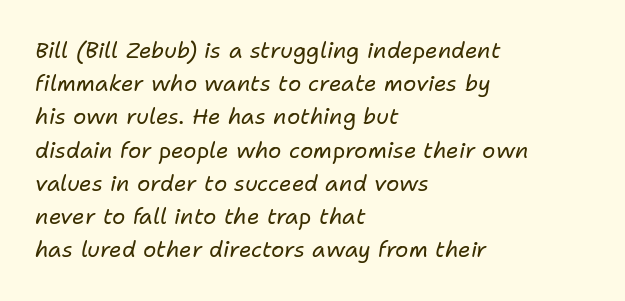
Q: Is the text bold? A: No.
Q: Is the text italic (slanted)? A: Yes, it leans right by about 11 degrees.
Q: Is the text underlined? A: No.
Q: How is the paragraph aligned? A: Left-aligned.
Q: Is the spacing between letters normal or unusually wide? A: Normal.
Q: Is the spacing between lines tight, normal or loose? A: Normal.
